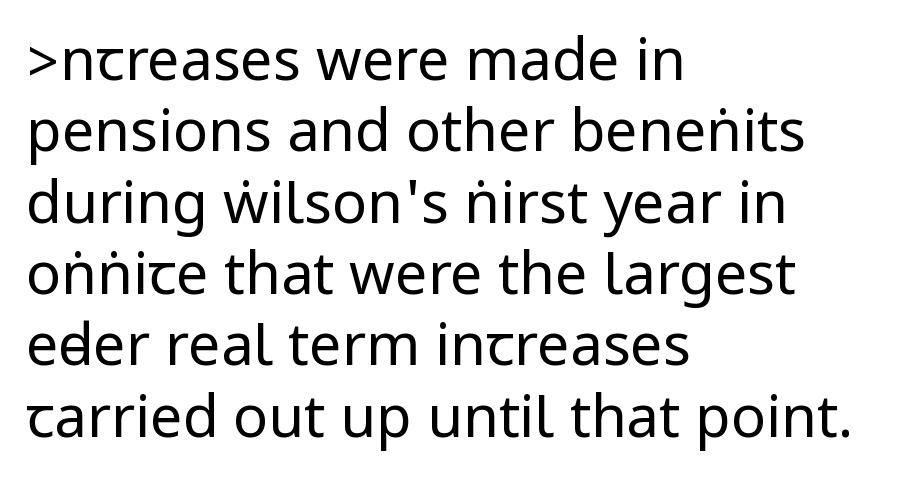
The image shows 58 px regular-weight, condensed sans-serif type, upright; set left-aligned, line spacing 1.23x, normal letter spacing, not underlined; low stroke contrast.
